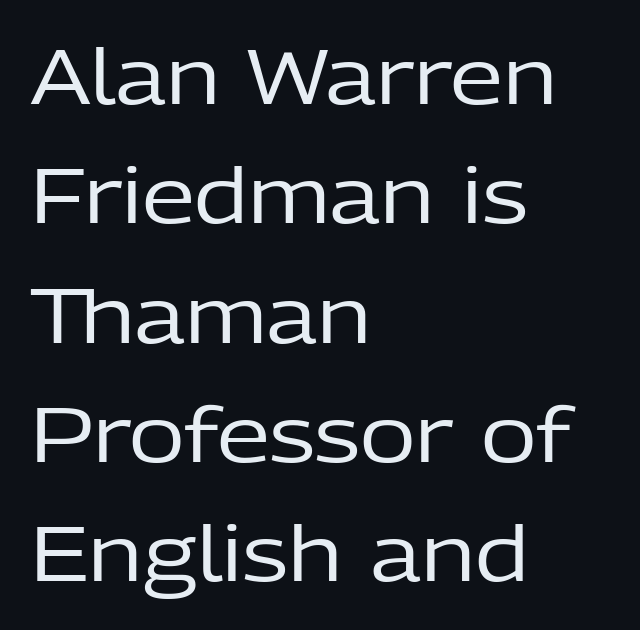
Leftover space on each line is placed entirely after the last word. The baseline area is clear. Compared with typical paragraphs, the rows here are spaced about the same. The line texture is even and compact thanks to regular tracking.
